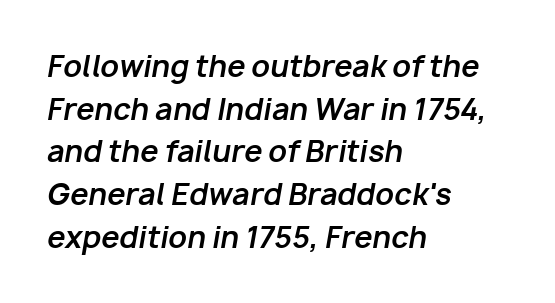
{"italic": "yes", "lean": "right", "slant_degrees": 10, "bold": "yes", "weight": "bold", "width": "normal", "stroke_contrast": "low", "x_height": "medium", "monospaced": "no", "underline": "no", "align": "left", "line_spacing": "normal", "line_spacing_ratio": 1.47, "letter_spacing": "normal", "letter_spacing_em": 0.0, "glyph_px": 29}
